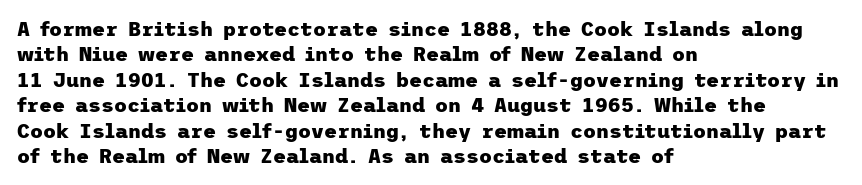
Q: Is the text bold? A: Yes.
Q: Is the text italic (slanted)? A: No, it is upright.
Q: Is the text underlined? A: No.
Q: How is the paragraph aligned? A: Left-aligned.
Q: Is the spacing between letters normal or unusually wide? A: Normal.
Q: Is the spacing between lines tight, normal or loose? A: Normal.
